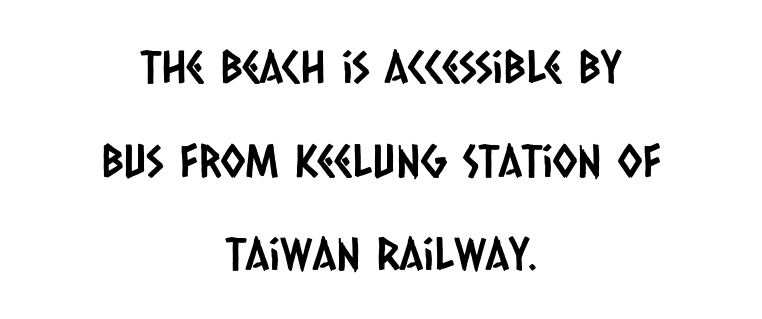
Do the characters align in a grid? No, the font is proportional. Layout note: lines centered. These lines keep a tight, regular rhythm from letter to letter. The gap between lines stays unmarked. The type family on display is of the sans-serif kind. Successive baselines arrive slowly, with a big drop between each.
